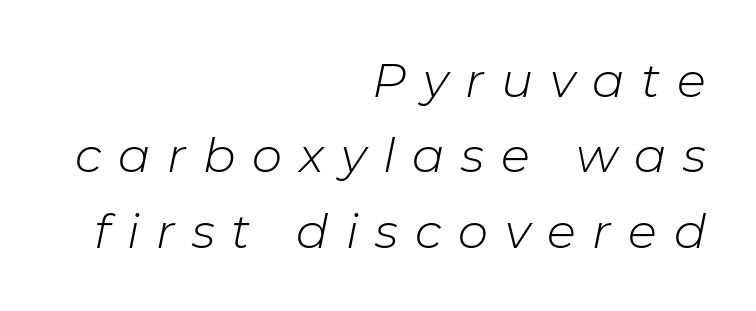
The image shows 48 px light type, italic (leaning right); set right-aligned, normal line spacing (1.57x), unusually wide letter spacing (+0.35 em), not underlined; low stroke contrast and a medium x-height.
